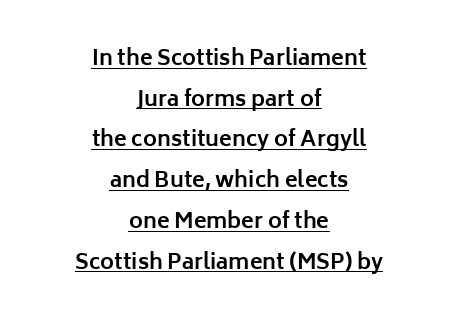
The image shows 21 px bold type, upright; set centered, loose line spacing (1.94x), normal letter spacing, underlined.
